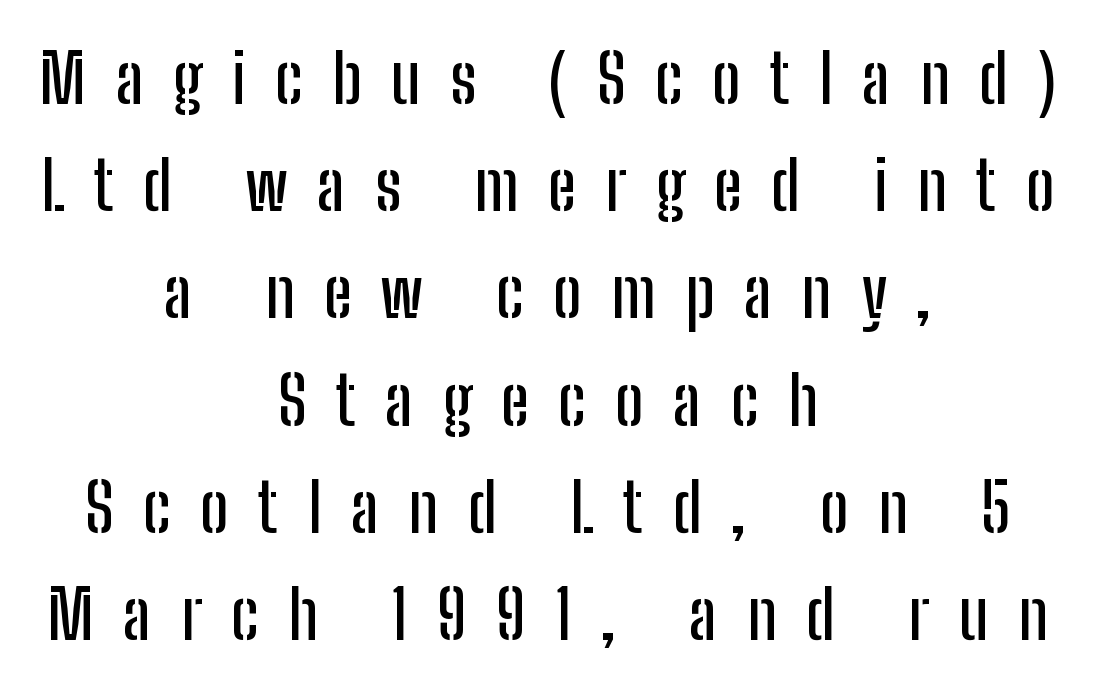
Q: Is the text italic (slanted)? A: No, it is upright.
Q: Is the typeface a serif or a sans-serif typeface? A: Sans-serif.
Q: Is the text underlined? A: No.
Q: How is the paragraph aligned? A: Centered.
Q: Is the spacing between letters normal or unusually wide? A: Unusually wide.
Q: Is the spacing between lines tight, normal or loose? A: Normal.
Q: Width (condensed, normal, or wide)? A: Condensed.
Q: Stroke contrast? A: Low.
Q: x-height? A: Medium.
Q: Monospaced? A: No.
